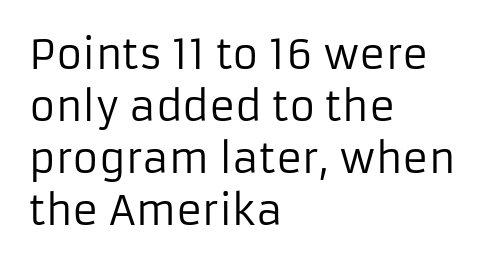
The image shows 40 px regular-weight sans-serif type, upright; set left-aligned, normal line spacing (1.3x), normal letter spacing, not underlined; low stroke contrast and a medium x-height.
